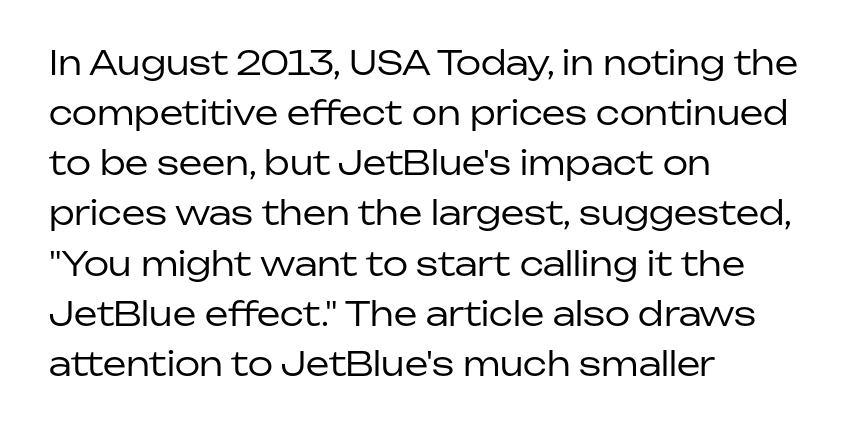
Q: Is the text bold? A: No.
Q: Is the text italic (slanted)? A: No, it is upright.
Q: Is the typeface a serif or a sans-serif typeface? A: Sans-serif.
Q: Is the text underlined? A: No.
Q: How is the paragraph aligned? A: Left-aligned.
Q: Is the spacing between letters normal or unusually wide? A: Normal.
Q: Is the spacing between lines tight, normal or loose? A: Normal.
Q: Width (condensed, normal, or wide)? A: Normal.
Q: Stroke contrast? A: Low.
Q: x-height? A: Medium.
Q: Monospaced? A: No.
